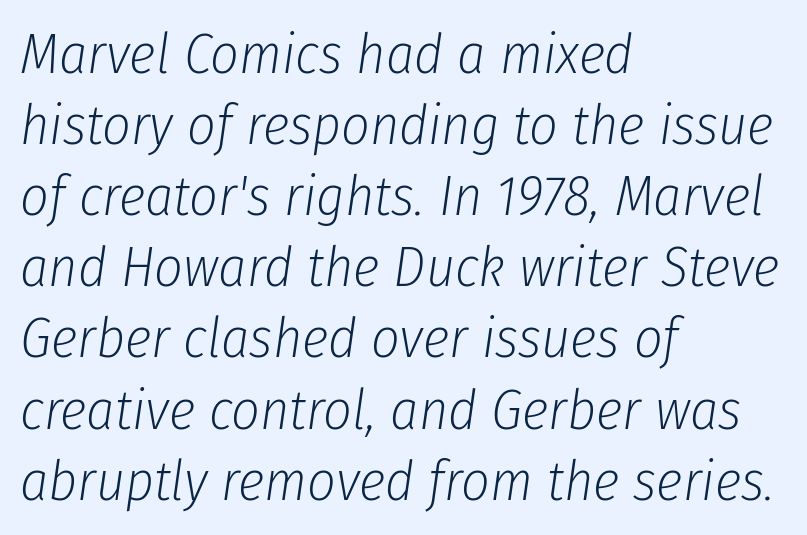
The image shows 56 px light, condensed type, italic (leaning right); set left-aligned, normal line spacing (1.27x), normal letter spacing, not underlined; low stroke contrast and a medium x-height.
